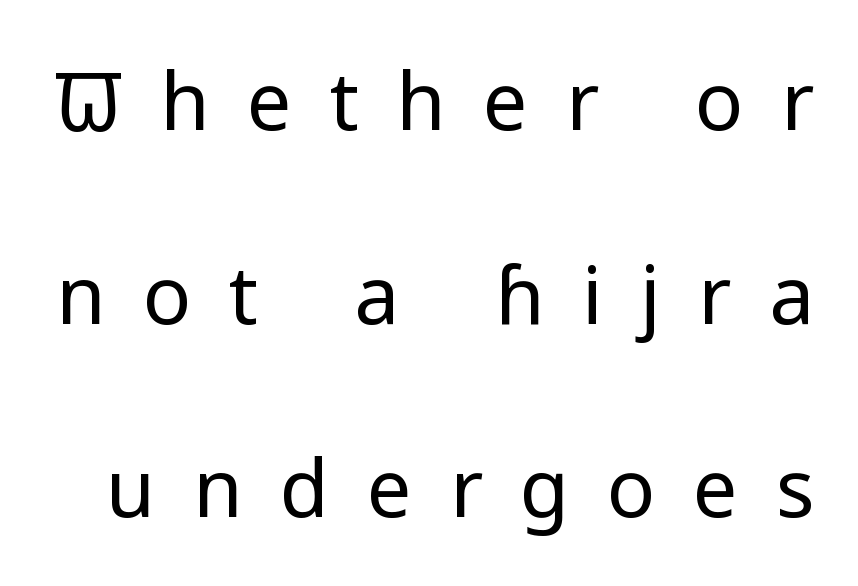
The image shows 80 px regular-weight sans-serif type, upright; set loose line spacing (2.42x), unusually wide letter spacing (+0.47 em), not underlined; low stroke contrast and a medium x-height.
